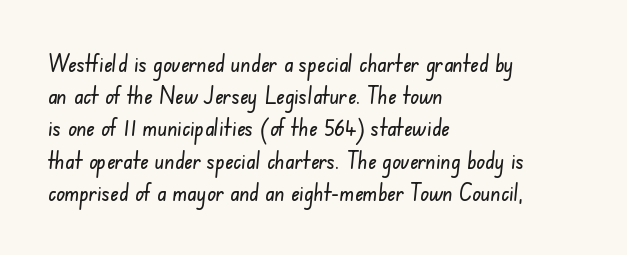
The image shows 23 px text type; set left-aligned, normal line spacing (1.4x), normal letter spacing, not underlined.
